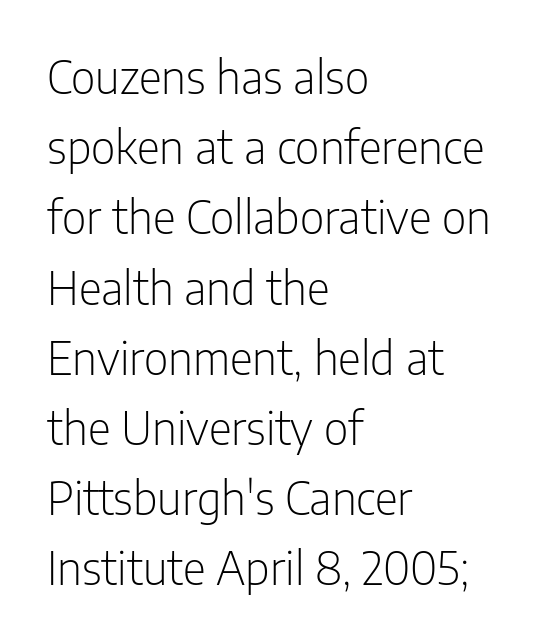
The vertical gap from one line to the next is medium. Is this a fixed-width face? No — the glyphs have proportional, varying widths. The cut favours lightness, reaching ordinary text weight at its darkest. The line texture is even and compact thanks to regular tracking. Rule under the text: the space is simply empty.
